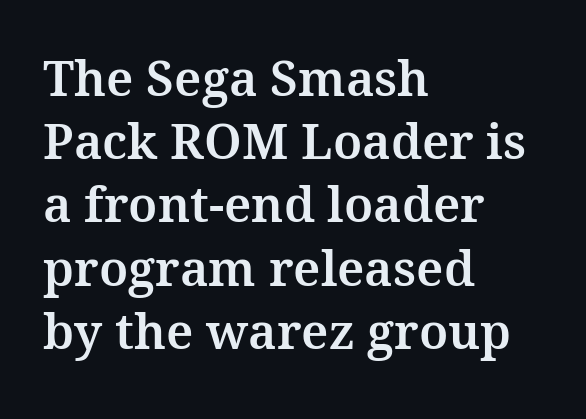
Q: Is the text italic (slanted)? A: No, it is upright.
Q: Is the typeface a serif or a sans-serif typeface? A: Serif.
Q: Is the text underlined? A: No.
Q: How is the paragraph aligned? A: Left-aligned.
Q: Is the spacing between letters normal or unusually wide? A: Normal.
Q: Is the spacing between lines tight, normal or loose? A: Normal.
Q: Width (condensed, normal, or wide)? A: Normal.
Q: Stroke contrast? A: Medium.
Q: x-height? A: Medium.
Q: Monospaced? A: No.
